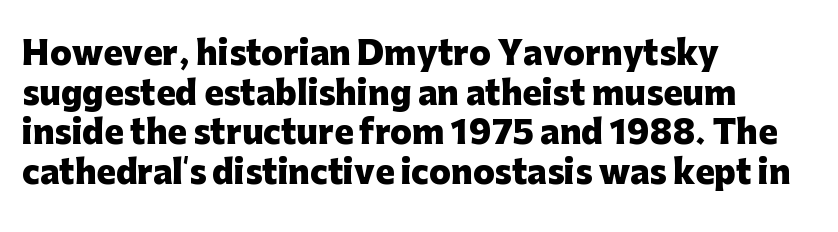
{"serif": "no", "italic": "no", "bold": "yes", "weight": "heavy", "width": "normal", "stroke_contrast": "low", "x_height": "medium", "monospaced": "no", "underline": "no", "align": "left", "line_spacing_ratio": 1.24, "letter_spacing": "normal", "letter_spacing_em": 0.0, "glyph_px": 32}
